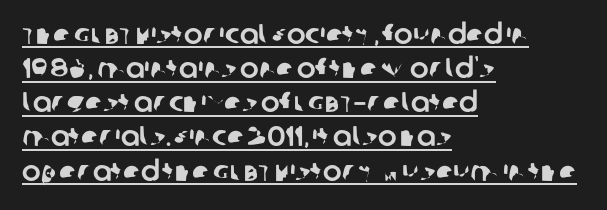
The image shows 28 px sans-serif type; set left-aligned, line spacing 1.22x, normal letter spacing, underlined; low stroke contrast and a large x-height.
